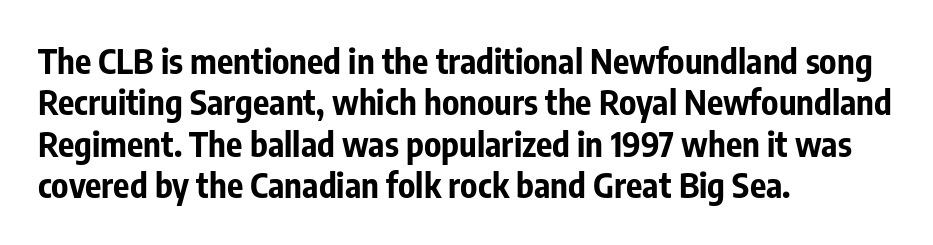
The image shows 34 px bold, condensed sans-serif type, upright; set left-aligned, line spacing 1.22x, normal letter spacing, not underlined; low stroke contrast and a medium x-height.
